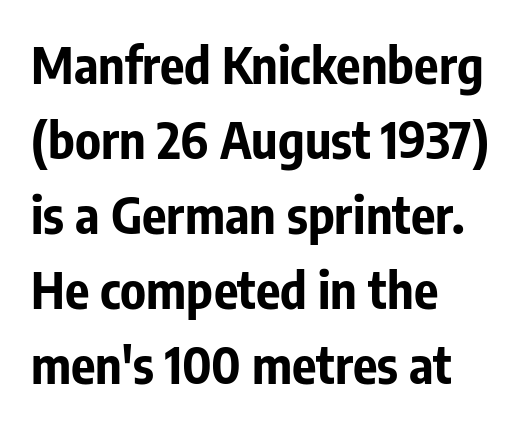
Q: Is the text bold? A: Yes.
Q: Is the text italic (slanted)? A: No, it is upright.
Q: Is the typeface a serif or a sans-serif typeface? A: Sans-serif.
Q: Is the text underlined? A: No.
Q: How is the paragraph aligned? A: Left-aligned.
Q: Is the spacing between letters normal or unusually wide? A: Normal.
Q: Is the spacing between lines tight, normal or loose? A: Normal.
Q: Width (condensed, normal, or wide)? A: Condensed.
Q: Stroke contrast? A: Low.
Q: x-height? A: Medium.
Q: Monospaced? A: No.
